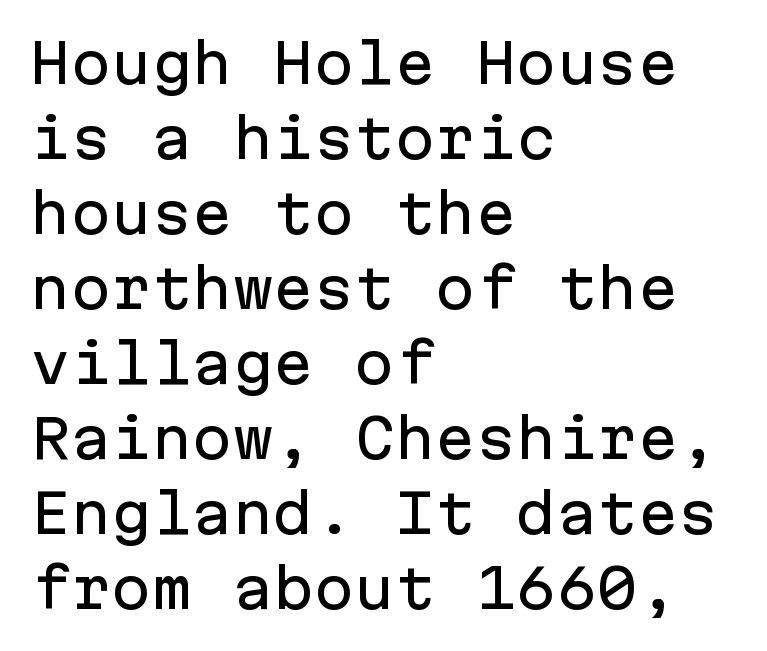
The image shows 54 px sans-serif type, upright, monospaced; set left-aligned, normal line spacing (1.39x), normal letter spacing, not underlined; low stroke contrast and a medium x-height.
